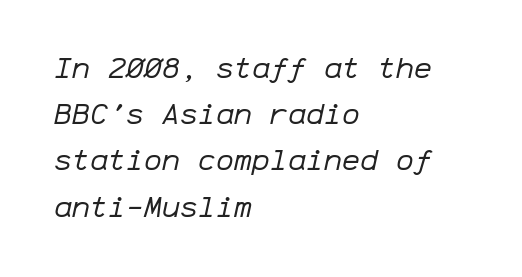
Q: Is the text bold? A: No.
Q: Is the text italic (slanted)? A: Yes, it leans right by about 12 degrees.
Q: Is the text underlined? A: No.
Q: How is the paragraph aligned? A: Left-aligned.
Q: Is the spacing between letters normal or unusually wide? A: Normal.
Q: Is the spacing between lines tight, normal or loose? A: Normal.
Q: Width (condensed, normal, or wide)? A: Normal.
Q: Stroke contrast? A: Low.
Q: x-height? A: Medium.
Q: Monospaced? A: Yes.
